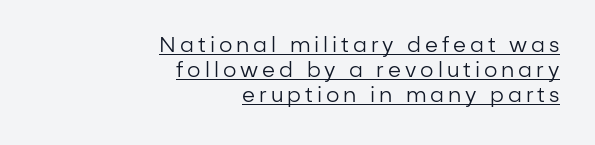
The image shows 21 px text type, upright; set right-aligned, line spacing 1.2x, underlined.
